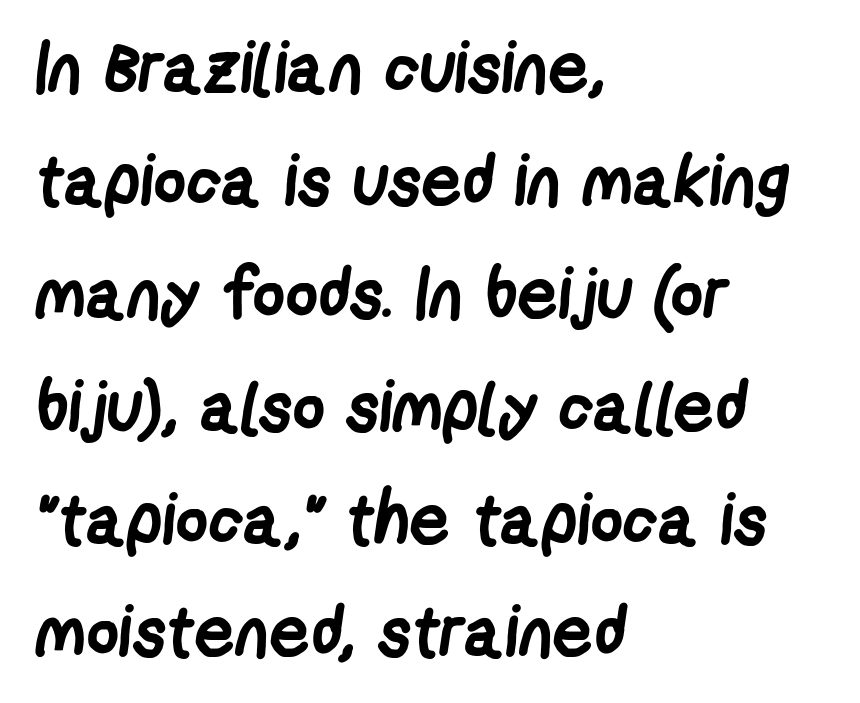
Q: Is the text bold? A: Yes.
Q: Is the typeface a serif or a sans-serif typeface? A: Sans-serif.
Q: Is the text underlined? A: No.
Q: How is the paragraph aligned? A: Left-aligned.
Q: Is the spacing between letters normal or unusually wide? A: Normal.
Q: Is the spacing between lines tight, normal or loose? A: Normal.
Q: Width (condensed, normal, or wide)? A: Condensed.
Q: Stroke contrast? A: Low.
Q: x-height? A: Medium.
Q: Monospaced? A: No.
